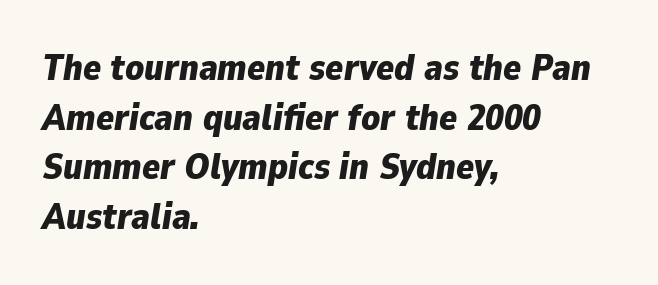
Q: Is the text bold? A: Yes.
Q: Is the text italic (slanted)? A: Yes, it leans right by about 9 degrees.
Q: Is the text underlined? A: No.
Q: How is the paragraph aligned? A: Left-aligned.
Q: Is the spacing between letters normal or unusually wide? A: Normal.
Q: Is the spacing between lines tight, normal or loose? A: Normal.
Q: Width (condensed, normal, or wide)? A: Normal.
Q: Stroke contrast? A: Low.
Q: x-height? A: Medium.
Q: Monospaced? A: No.
